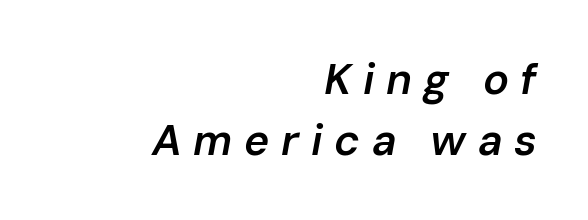
{"italic": "yes", "lean": "right", "slant_degrees": 10, "bold": "semi", "weight": "semibold", "width": "normal", "stroke_contrast": "low", "x_height": "medium", "monospaced": "no", "underline": "no", "align": "right", "line_spacing": "normal", "line_spacing_ratio": 1.41, "letter_spacing": "wide", "letter_spacing_em": 0.27, "glyph_px": 43}
